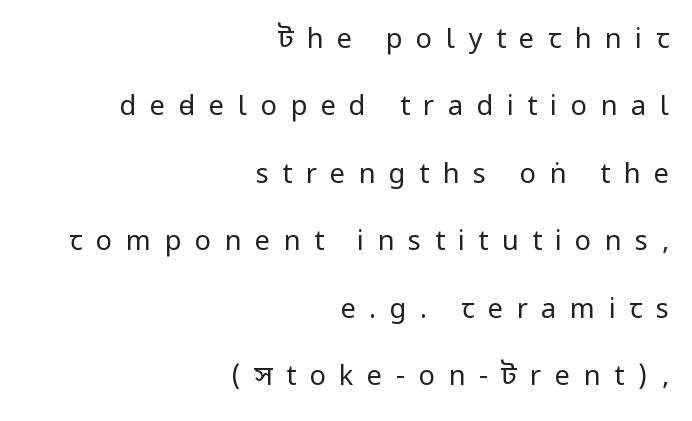
The image shows 27 px text type, upright; set right-aligned, loose line spacing (2.5x), unusually wide letter spacing (+0.5 em), not underlined.
